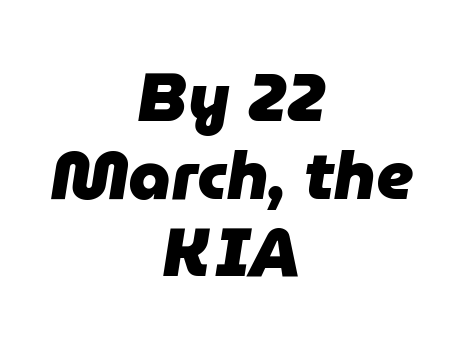
The image shows 67 px heavy type, italic (leaning right); set centered, line spacing 1.16x, normal letter spacing, not underlined; low stroke contrast and a medium x-height.
